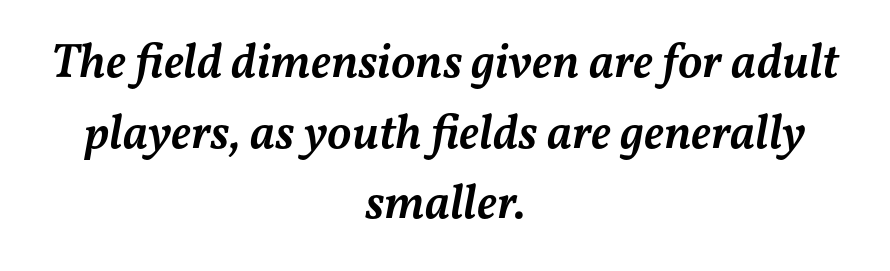
The image shows 49 px semibold type, italic (leaning right); set centered, normal line spacing (1.44x), normal letter spacing, not underlined; medium stroke contrast and a medium x-height.
